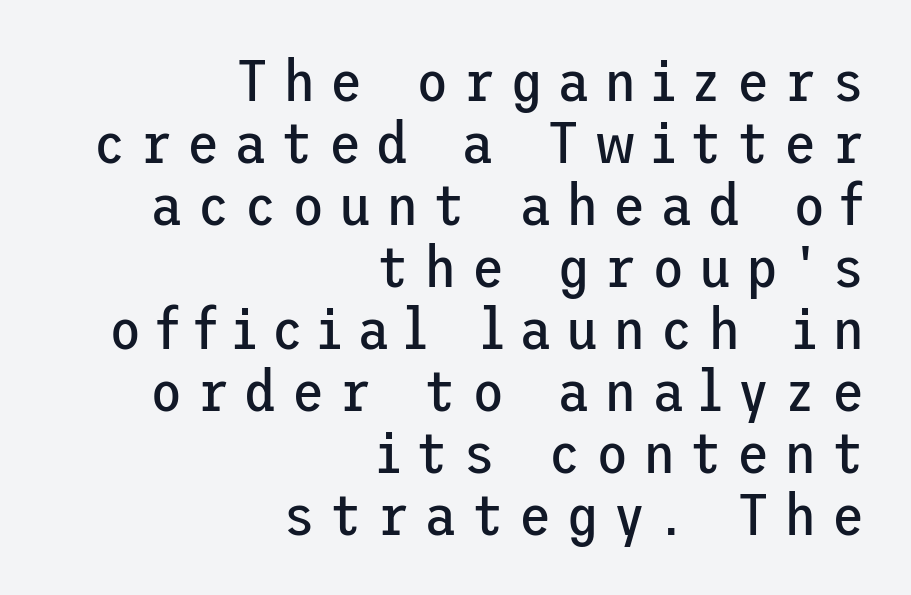
Q: Is the text bold? A: No.
Q: Is the text italic (slanted)? A: No, it is upright.
Q: Is the typeface a serif or a sans-serif typeface? A: Sans-serif.
Q: Is the text underlined? A: No.
Q: How is the paragraph aligned? A: Right-aligned.
Q: Is the spacing between letters normal or unusually wide? A: Unusually wide.
Q: Is the spacing between lines tight, normal or loose? A: Tight.
Q: Width (condensed, normal, or wide)? A: Normal.
Q: Stroke contrast? A: Low.
Q: x-height? A: Medium.
